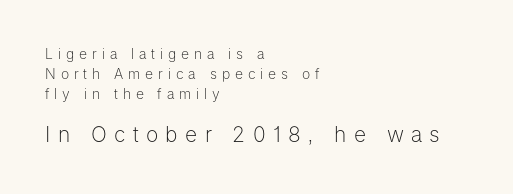
Q: Is the text bold? A: No.
Q: Is the text italic (slanted)? A: No, it is upright.
Q: Is the text underlined? A: No.
Q: How is the paragraph aligned? A: Left-aligned.
Q: Is the spacing between letters normal or unusually wide? A: Unusually wide.
Q: Is the spacing between lines tight, normal or loose? A: Normal.
Q: Which block of text is set in a larger size, the first (top) or the second (bottom)? A: The second (bottom) one.
